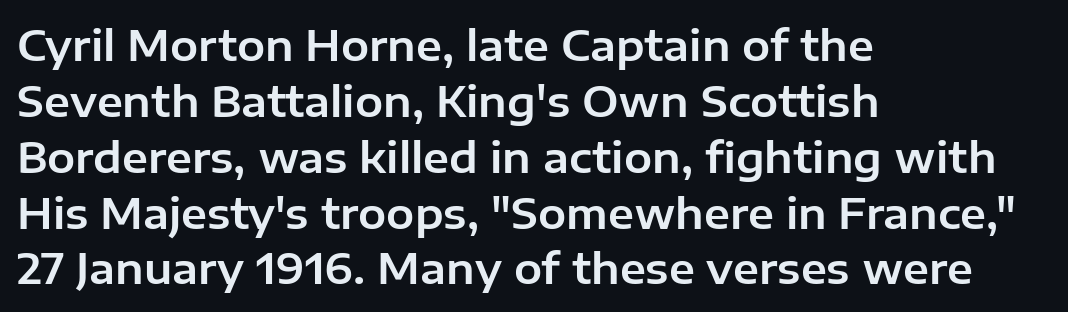
Notice how descenders clear the ascenders below comfortably — that's standard leading. Look at the bottom of the vertical strokes: they stop flat, with no serifs. Compared with typical body copy, the letter spacing here is the same. The rendering anchors every line to the left-hand side.
